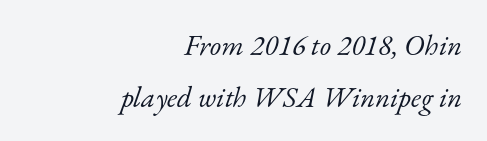
The text block is weighted toward the right margin, trailing off unevenly leftward. The rendering applies a slant to the glyphs. Weight: regular or lighter. You could not count columns in this text — the font is proportionally spaced.
